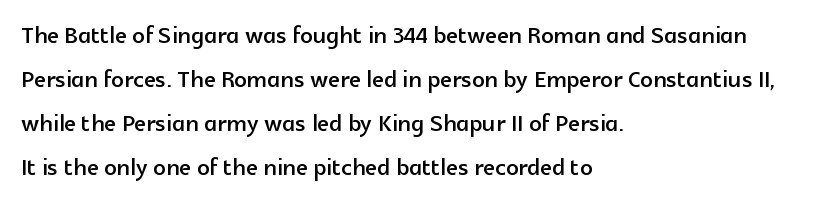
The image shows 31 px sans-serif type, upright; set left-aligned, normal line spacing (1.42x), normal letter spacing, not underlined; a medium x-height.
